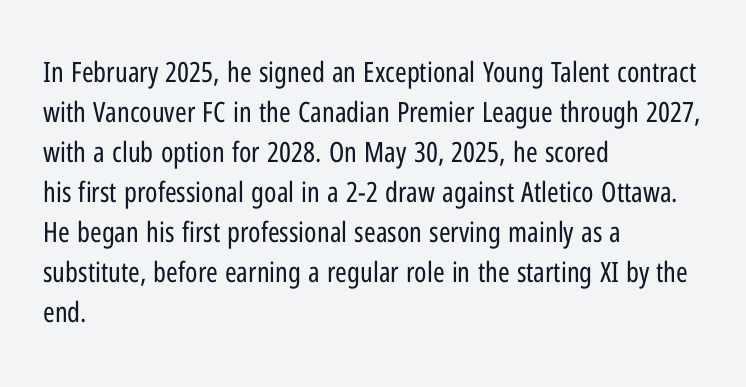
{"serif": "no", "italic": "no", "bold": "no", "weight": "regular", "width": "condensed", "stroke_contrast": "low", "x_height": "medium", "monospaced": "no", "underline": "no", "align": "left", "line_spacing": "normal", "line_spacing_ratio": 1.43, "letter_spacing": "normal", "letter_spacing_em": 0.0, "glyph_px": 28}
